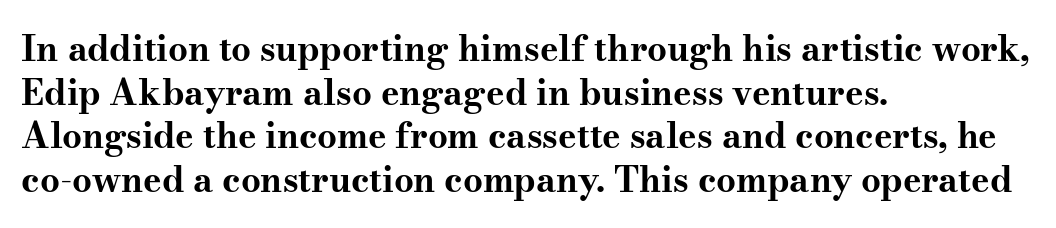
The lettering stays uniformly vertical, giving the passage a roman look. Is this a fixed-width face? No — the glyphs have proportional, varying widths. In terms of letterform style, serifs are clearly present. There is no visible air inserted between adjacent glyphs. Caption: bold face, heavy strokes. A typesetter would call this leading conventional body-copy spacing.
